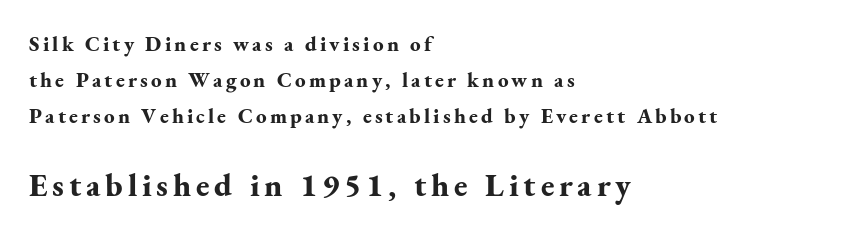
Q: Is the text bold? A: Yes.
Q: Is the text italic (slanted)? A: No, it is upright.
Q: Is the typeface a serif or a sans-serif typeface? A: Serif.
Q: Is the text underlined? A: No.
Q: How is the paragraph aligned? A: Left-aligned.
Q: Which block of text is set in a larger size, the first (top) or the second (bottom)? A: The second (bottom) one.
Q: Width (condensed, normal, or wide)? A: Normal.
Q: Stroke contrast? A: Medium.
Q: x-height? A: Small.
Q: Monospaced? A: No.
